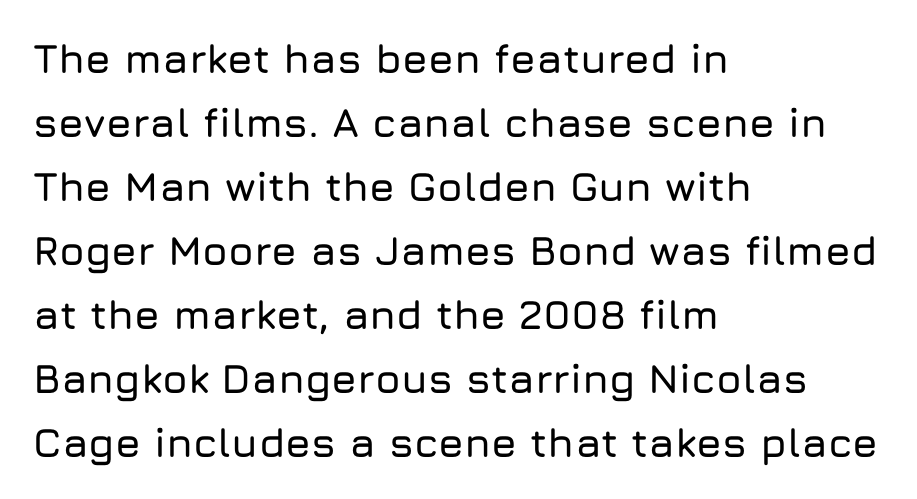
Horizontal alignment here is leftward, the default for most running prose. Letterform terminals end flat and unadorned throughout the passage. Students, observe: this is what conventionally led text looks like. Spacing verdict: proportional, widths tailored to each character. Short note: letters normally spaced. Type without underlining.
